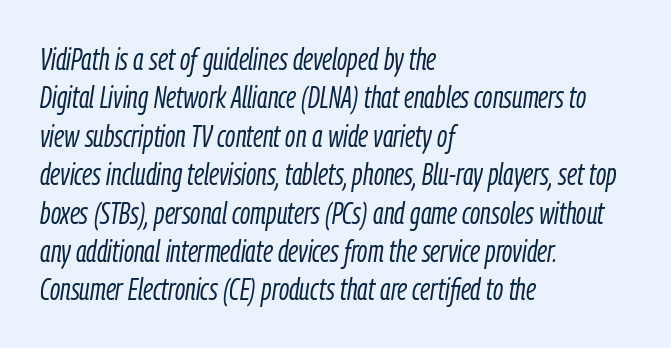
The image shows 30 px light, condensed type, italic (leaning right); set left-aligned, normal line spacing (1.28x), normal letter spacing, not underlined; low stroke contrast and a medium x-height.
